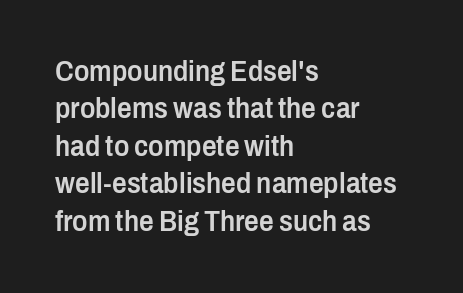
Q: Is the text bold? A: Semi-bold.
Q: Is the text italic (slanted)? A: No, it is upright.
Q: Is the typeface a serif or a sans-serif typeface? A: Sans-serif.
Q: Is the text underlined? A: No.
Q: How is the paragraph aligned? A: Left-aligned.
Q: Is the spacing between letters normal or unusually wide? A: Normal.
Q: Is the spacing between lines tight, normal or loose? A: Normal.
Q: Width (condensed, normal, or wide)? A: Condensed.
Q: Stroke contrast? A: Low.
Q: x-height? A: Medium.
Q: Monospaced? A: No.
